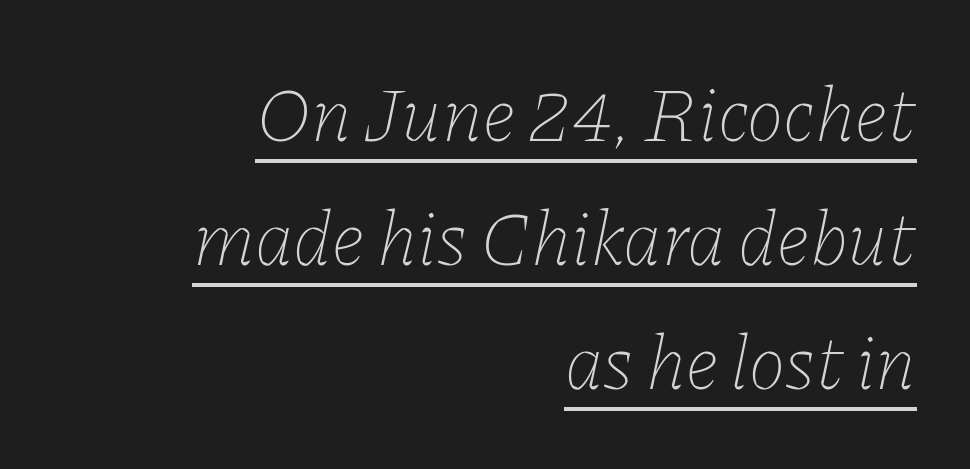
Q: Is the text bold? A: No.
Q: Is the text italic (slanted)? A: Yes, it leans right by about 11 degrees.
Q: Is the text underlined? A: Yes.
Q: How is the paragraph aligned? A: Right-aligned.
Q: Is the spacing between letters normal or unusually wide? A: Normal.
Q: Is the spacing between lines tight, normal or loose? A: Normal.
Q: Width (condensed, normal, or wide)? A: Normal.
Q: Stroke contrast? A: Low.
Q: x-height? A: Medium.
Q: Monospaced? A: No.
